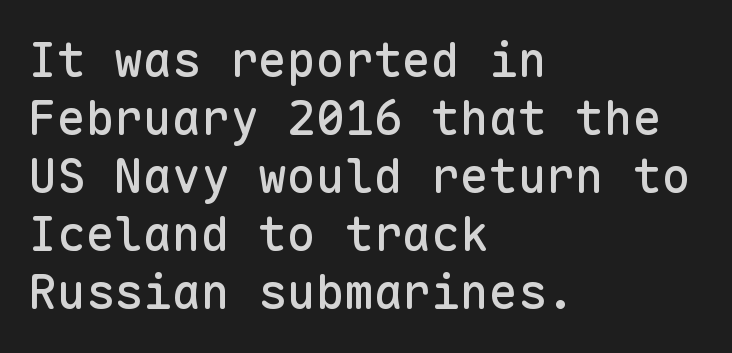
Q: Is the text italic (slanted)? A: No, it is upright.
Q: Is the typeface a serif or a sans-serif typeface? A: Sans-serif.
Q: Is the text underlined? A: No.
Q: How is the paragraph aligned? A: Left-aligned.
Q: Is the spacing between letters normal or unusually wide? A: Normal.
Q: Width (condensed, normal, or wide)? A: Normal.
Q: Stroke contrast? A: Low.
Q: x-height? A: Medium.
Q: Monospaced? A: Yes.
